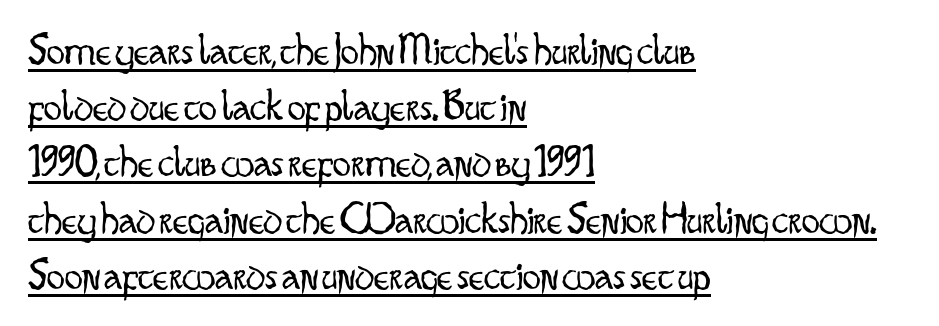
Does the lettering tilt? It doesn't — this is upright. Typographically, this falls in the sans-serif category. On a weight scale, this lands at 450 or below. Successive baselines arrive at the customary interval. This sample is left-justified, so line endings fall wherever the words run out.
